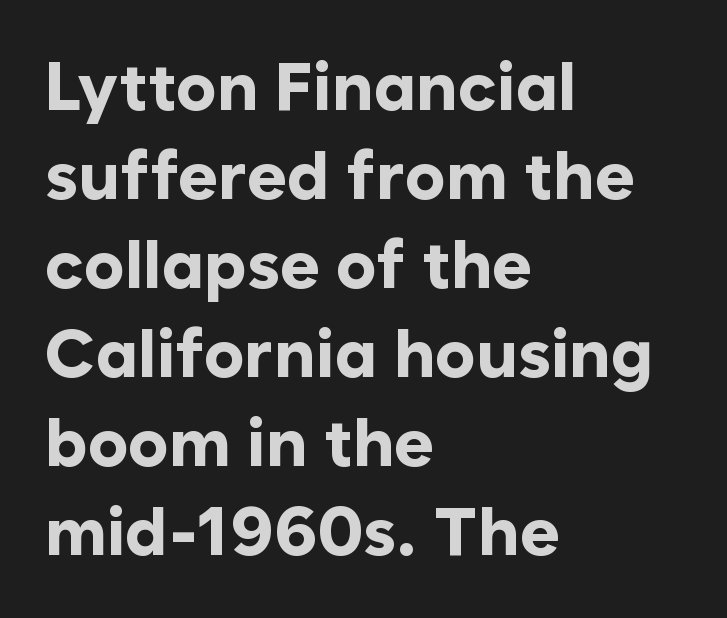
The image shows 68 px bold sans-serif type, upright; set left-aligned, normal line spacing (1.31x), normal letter spacing, not underlined; low stroke contrast and a medium x-height.
